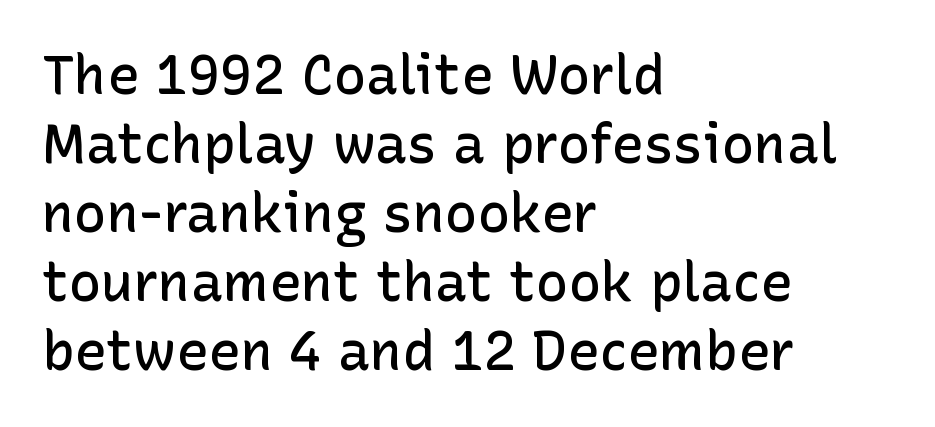
Q: Is the text bold? A: Semi-bold.
Q: Is the text italic (slanted)? A: No, it is upright.
Q: Is the typeface a serif or a sans-serif typeface? A: Sans-serif.
Q: Is the text underlined? A: No.
Q: How is the paragraph aligned? A: Left-aligned.
Q: Is the spacing between letters normal or unusually wide? A: Normal.
Q: Is the spacing between lines tight, normal or loose? A: Normal.
Q: Width (condensed, normal, or wide)? A: Normal.
Q: Stroke contrast? A: Low.
Q: x-height? A: Medium.
Q: Monospaced? A: No.
